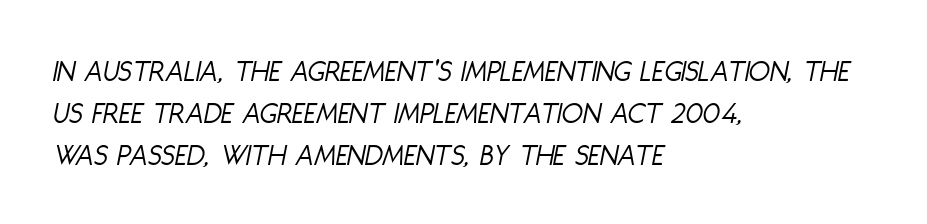
Unmarked baselines from the first word to the last. Think of a printed novel: that variable character pitch is what you see here. The face looks like a standard text weight, possibly lighter. The tracking reads as untouched default to a designer's eye.
